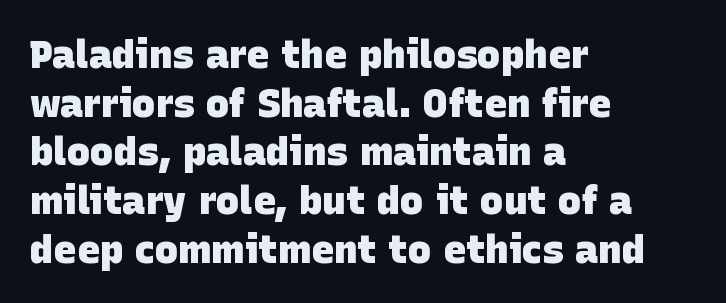
The image shows 39 px heavy sans-serif type; set left-aligned, normal line spacing (1.25x), normal letter spacing, not underlined; low stroke contrast and a large x-height.
